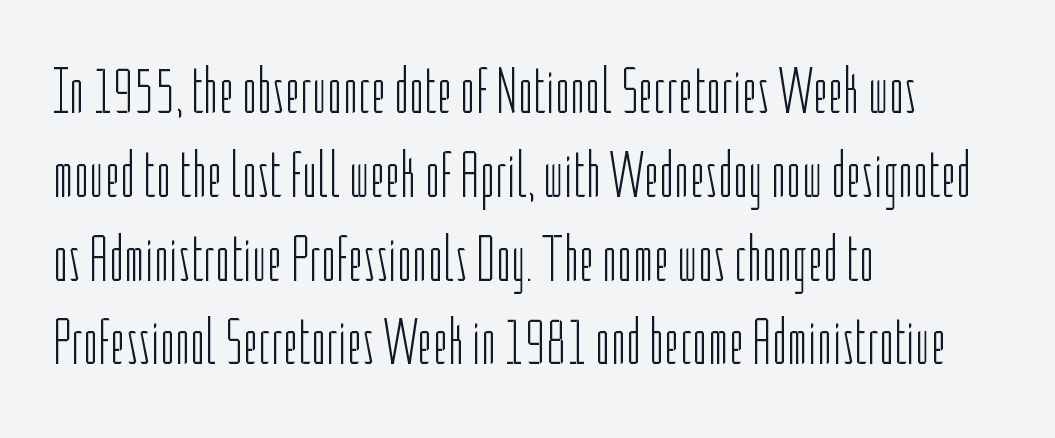
{"serif": "no", "italic": "no", "bold": "no", "weight": "light", "width": "condensed", "stroke_contrast": "low", "x_height": "medium", "monospaced": "no", "underline": "no", "align": "left", "line_spacing": "normal", "line_spacing_ratio": 1.27, "letter_spacing": "normal", "letter_spacing_em": 0.0, "glyph_px": 66}
